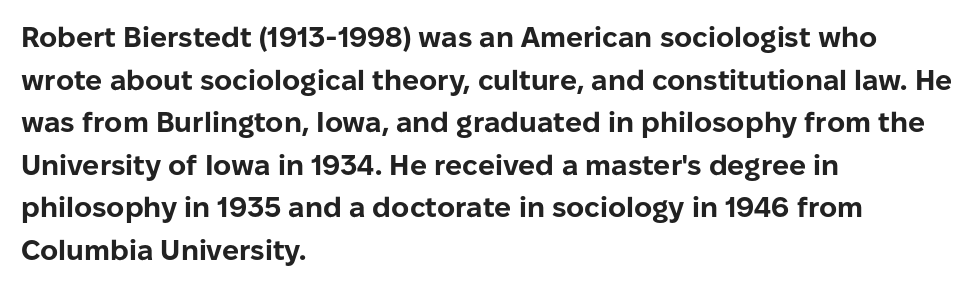
Q: Is the text bold? A: Yes.
Q: Is the text italic (slanted)? A: No, it is upright.
Q: Is the typeface a serif or a sans-serif typeface? A: Sans-serif.
Q: Is the text underlined? A: No.
Q: How is the paragraph aligned? A: Left-aligned.
Q: Is the spacing between letters normal or unusually wide? A: Normal.
Q: Is the spacing between lines tight, normal or loose? A: Normal.
Q: Width (condensed, normal, or wide)? A: Normal.
Q: Stroke contrast? A: Low.
Q: x-height? A: Medium.
Q: Monospaced? A: No.
